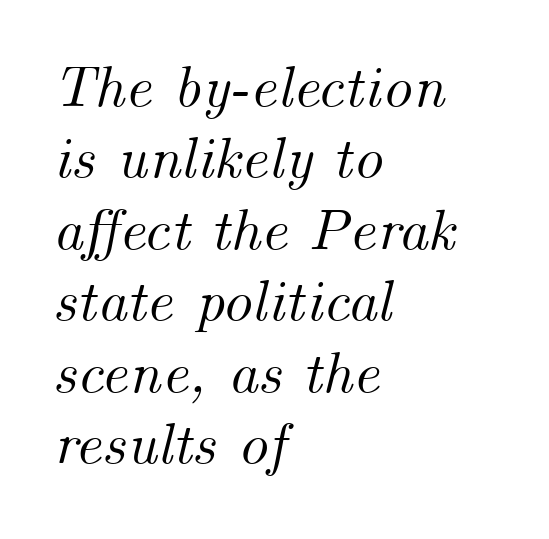
{"italic": "yes", "lean": "right", "slant_degrees": 14, "width": "normal", "stroke_contrast": "medium", "x_height": "small", "monospaced": "no", "underline": "no", "align": "left", "line_spacing_ratio": 1.21, "letter_spacing": "normal", "letter_spacing_em": 0.0, "glyph_px": 59}
